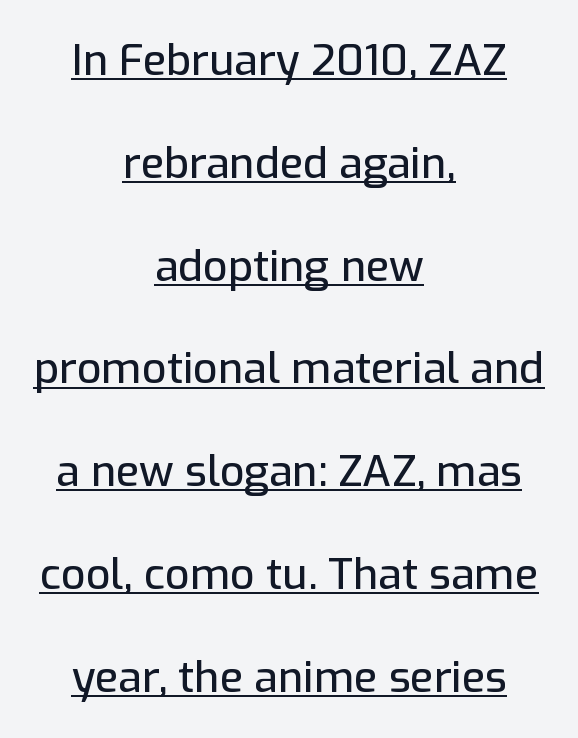
Note the varied advance widths — an 'i' is clearly narrower than an 'm'. A baseline rule has been typeset under these characters. Observe the absence of serifs on each vertical stroke in this sample. Tracking here is standard; glyphs follow each other at the usual distance. How would I describe the line gaps? Wide and relaxed. Does the copy run flush right? No — it is centered line by line.
